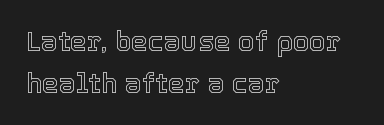
{"italic": "no", "underline": "no", "align": "left", "line_spacing": "normal", "line_spacing_ratio": 1.55, "letter_spacing": "normal", "letter_spacing_em": 0.0, "glyph_px": 27}
